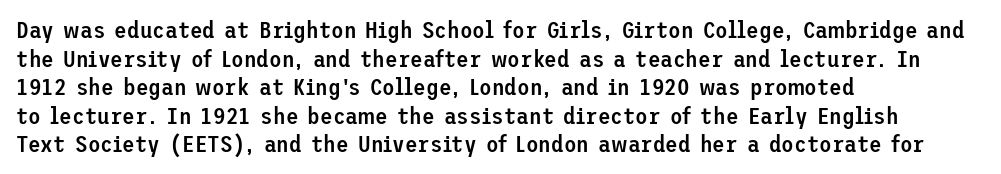
{"italic": "no", "bold": "semi", "underline": "no", "align": "left", "line_spacing_ratio": 1.24, "letter_spacing": "normal", "letter_spacing_em": 0.0, "glyph_px": 23}
